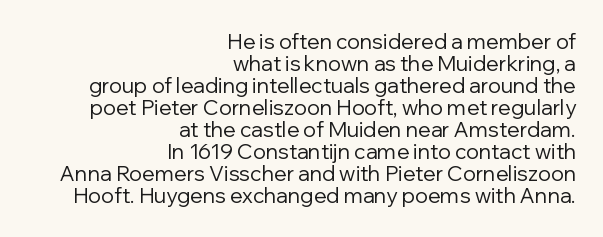
Q: Is the text bold? A: No.
Q: Is the text italic (slanted)? A: No, it is upright.
Q: Is the text underlined? A: No.
Q: How is the paragraph aligned? A: Right-aligned.
Q: Is the spacing between letters normal or unusually wide? A: Normal.
Q: Is the spacing between lines tight, normal or loose? A: Tight.
